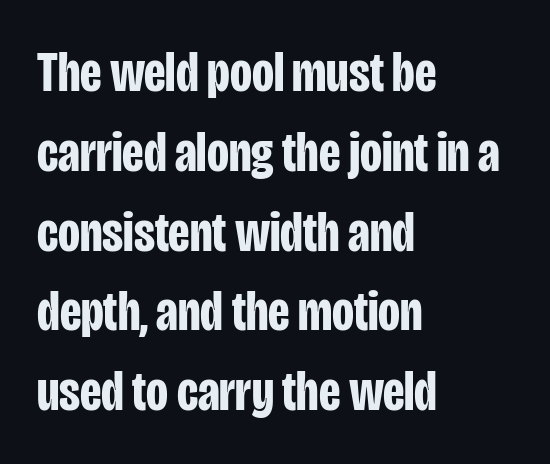
Posture: vertical. Descenders hang freely into open space. You can tell from the bare stems that sans-serif type was used. The passage shown is typed in a proportional face where columns would drift.
